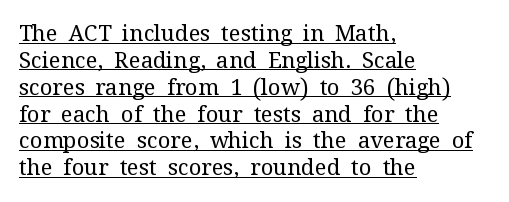
{"italic": "no", "bold": "no", "underline": "yes", "align": "left", "line_spacing_ratio": 1.22, "letter_spacing": "normal", "letter_spacing_em": 0.0, "glyph_px": 22}
